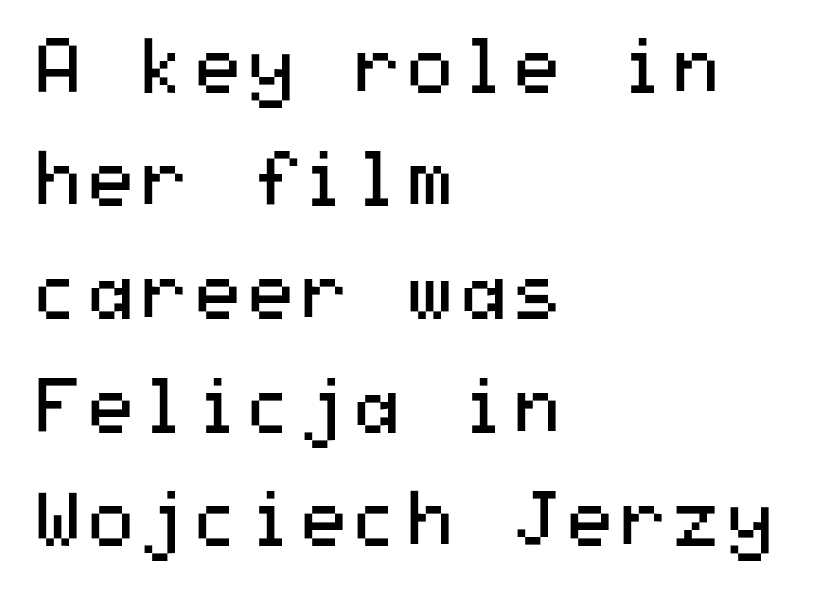
The image shows 76 px regular-weight, wide sans-serif type, upright; set left-aligned, normal line spacing (1.49x), normal letter spacing, not underlined; medium stroke contrast and a medium x-height.
